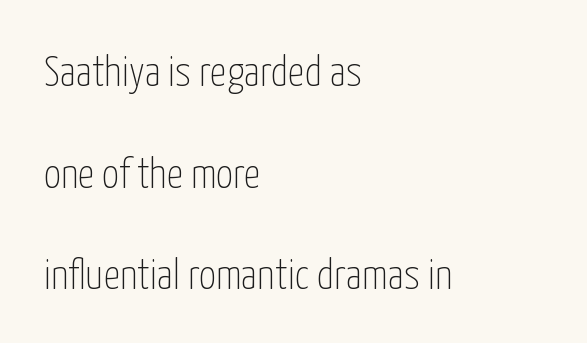
Q: Is the text bold? A: No.
Q: Is the text italic (slanted)? A: No, it is upright.
Q: Is the typeface a serif or a sans-serif typeface? A: Sans-serif.
Q: Is the text underlined? A: No.
Q: How is the paragraph aligned? A: Left-aligned.
Q: Is the spacing between letters normal or unusually wide? A: Normal.
Q: Is the spacing between lines tight, normal or loose? A: Loose.
Q: Width (condensed, normal, or wide)? A: Condensed.
Q: Stroke contrast? A: Low.
Q: x-height? A: Medium.
Q: Monospaced? A: No.
